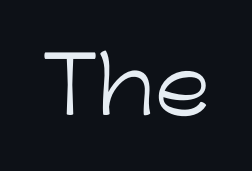
{"serif": "no", "italic": "no", "bold": "no", "weight": "light", "width": "normal", "stroke_contrast": "low", "x_height": "medium", "monospaced": "no", "underline": "no", "letter_spacing": "normal", "letter_spacing_em": 0.0, "glyph_px": 77}
